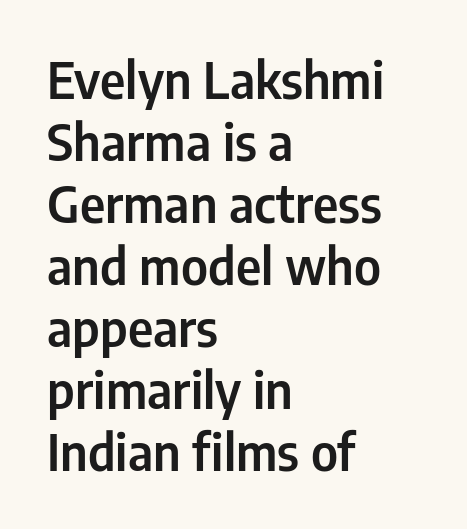
A sans-serif font was chosen for this passage. Note the varied advance widths — an 'i' is clearly narrower than an 'm'. Every character sits straight up, as roman type does. The string is rendered with underlining switched off. Here the glyphs are tracked normally, forming tight word shapes. The rag falls on the right side of this text block.
